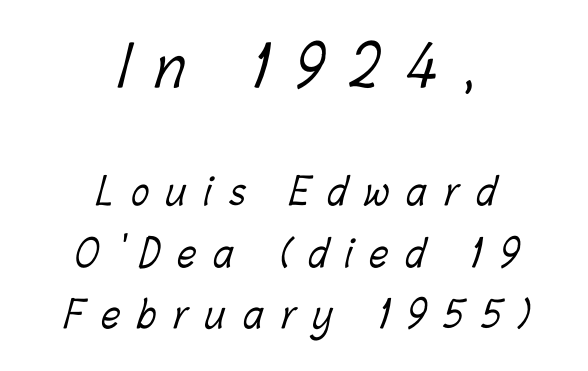
Q: Is the text bold? A: No.
Q: Is the text underlined? A: No.
Q: How is the paragraph aligned? A: Centered.
Q: Is the spacing between letters normal or unusually wide? A: Unusually wide.
Q: Is the spacing between lines tight, normal or loose? A: Normal.
Q: Which block of text is set in a larger size, the first (top) or the second (bottom)? A: The first (top) one.
Q: Width (condensed, normal, or wide)? A: Condensed.
Q: Stroke contrast? A: Low.
Q: x-height? A: Medium.
Q: Monospaced? A: No.
